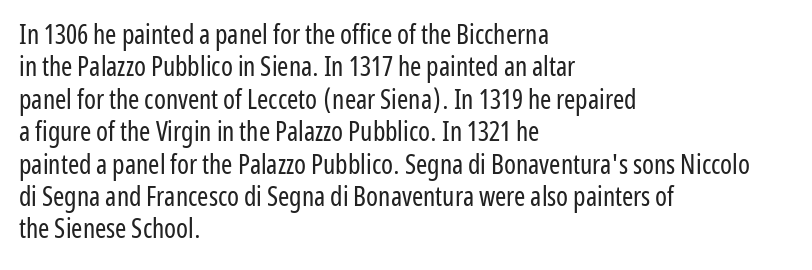
{"italic": "no", "bold": "no", "underline": "no", "align": "left", "line_spacing_ratio": 1.2, "letter_spacing": "normal", "letter_spacing_em": 0.0, "glyph_px": 27}
